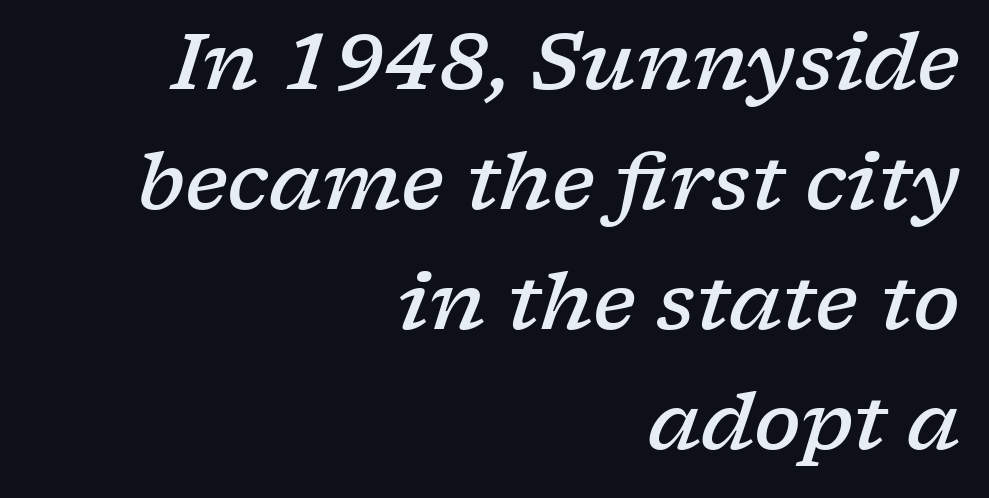
Q: Is the text bold? A: Semi-bold.
Q: Is the text italic (slanted)? A: Yes, it leans right by about 17 degrees.
Q: Is the typeface a serif or a sans-serif typeface? A: Serif.
Q: Is the text underlined? A: No.
Q: How is the paragraph aligned? A: Right-aligned.
Q: Is the spacing between letters normal or unusually wide? A: Normal.
Q: Is the spacing between lines tight, normal or loose? A: Normal.
Q: Width (condensed, normal, or wide)? A: Wide.
Q: Stroke contrast? A: Low.
Q: x-height? A: Medium.
Q: Monospaced? A: No.
